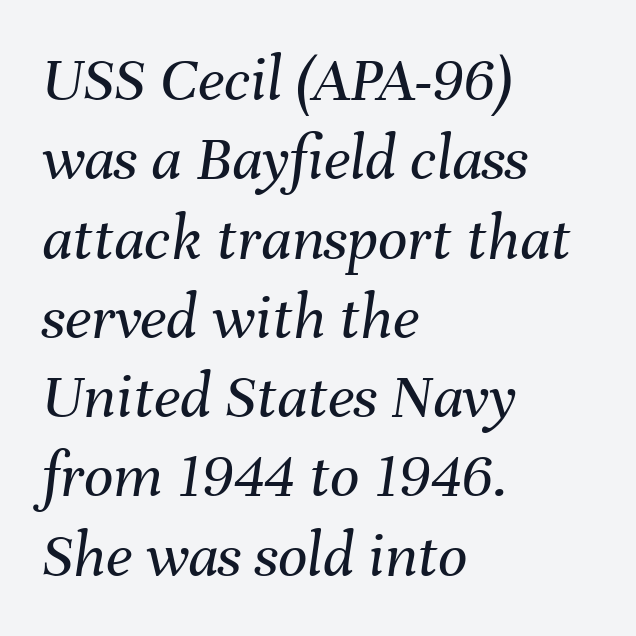
Left-aligned paragraph, ragged on the right. The face used here is proportionally spaced, like ordinary book or web type. Vertical stems look standard width or narrower in stroke. Descenders hang freely into open space. The lettering tilts uniformly, giving the passage an italic look. Words appear dense and cohesive because spacing is normal.
